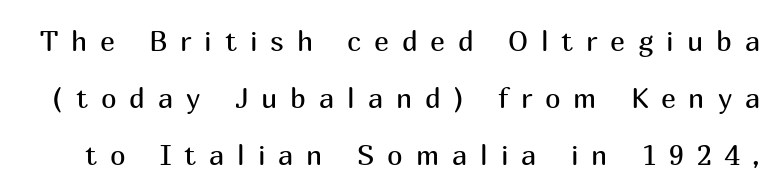
The image shows 28 px regular-weight sans-serif type, upright; set loose line spacing (2.04x), unusually wide letter spacing (+0.46 em), not underlined; medium stroke contrast and a medium x-height.
